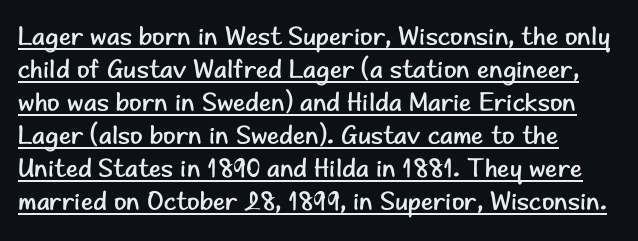
Q: Is the text bold? A: No.
Q: Is the text italic (slanted)? A: No, it is upright.
Q: Is the text underlined? A: Yes.
Q: How is the paragraph aligned? A: Left-aligned.
Q: Is the spacing between letters normal or unusually wide? A: Normal.
Q: Is the spacing between lines tight, normal or loose? A: Normal.
